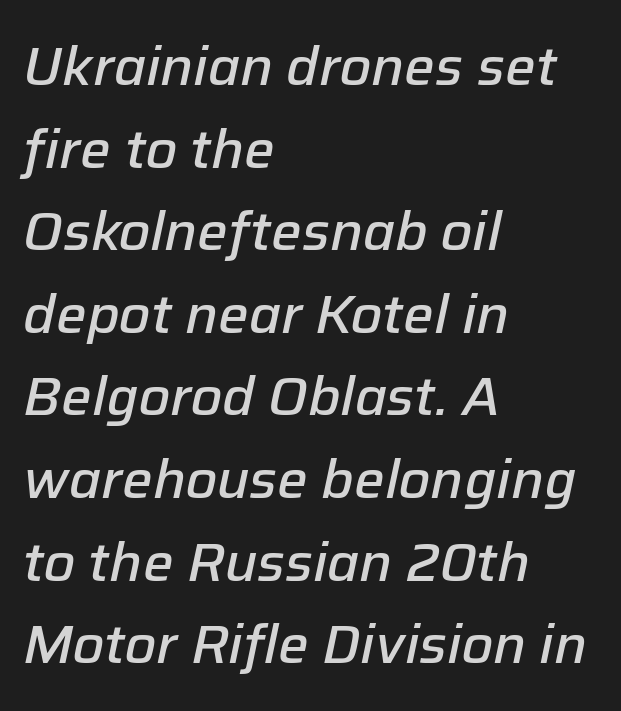
{"italic": "yes", "lean": "right", "slant_degrees": 12, "bold": "semi", "weight": "semibold", "width": "normal", "stroke_contrast": "low", "x_height": "medium", "monospaced": "no", "underline": "no", "align": "left", "line_spacing": "normal", "line_spacing_ratio": 1.53, "letter_spacing": "normal", "letter_spacing_em": 0.0, "glyph_px": 54}
